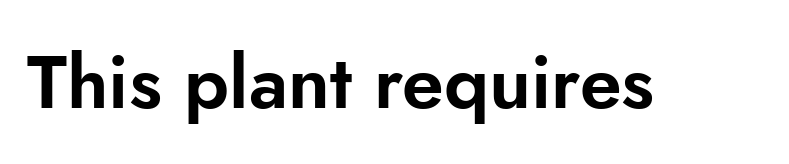
The image shows 75 px sans-serif type, upright; set normal letter spacing, not underlined; low stroke contrast and a small x-height.
